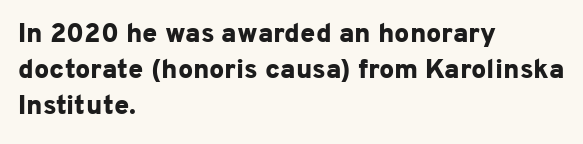
The image shows 27 px bold type, upright; set left-aligned, normal line spacing (1.34x), normal letter spacing, not underlined.
